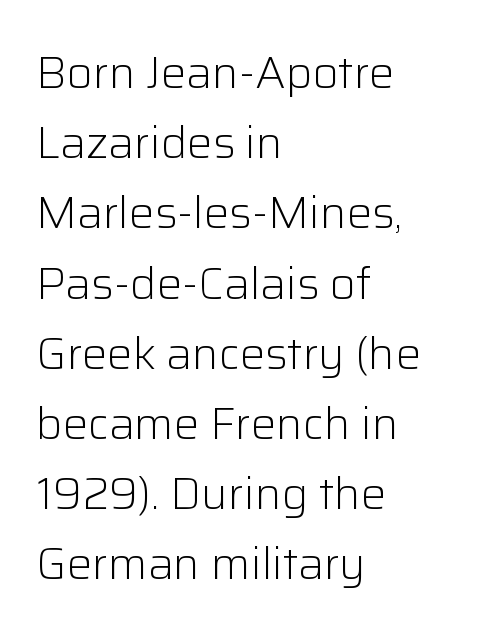
{"serif": "no", "italic": "no", "bold": "no", "weight": "light", "width": "normal", "stroke_contrast": "low", "x_height": "medium", "monospaced": "no", "underline": "no", "align": "left", "line_spacing": "normal", "line_spacing_ratio": 1.56, "letter_spacing": "normal", "letter_spacing_em": 0.0, "glyph_px": 45}
